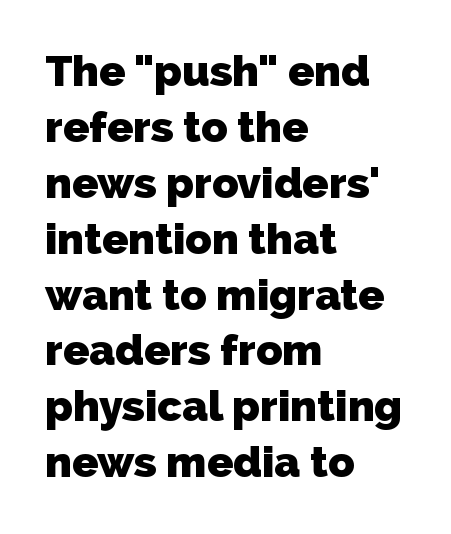
{"serif": "no", "bold": "yes", "weight": "heavy", "width": "normal", "stroke_contrast": "low", "x_height": "medium", "monospaced": "no", "underline": "no", "align": "left", "line_spacing": "normal", "line_spacing_ratio": 1.3, "letter_spacing": "normal", "letter_spacing_em": 0.0, "glyph_px": 43}
